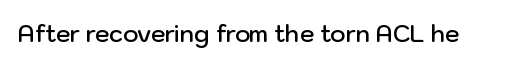
The image shows 23 px text type, upright; set normal letter spacing, not underlined.
